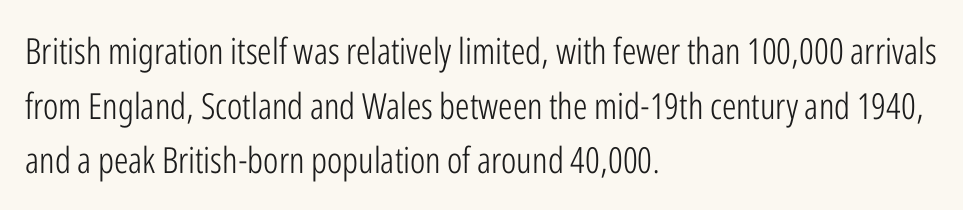
The image shows 36 px light, condensed sans-serif type, upright; set left-aligned, normal line spacing (1.52x), normal letter spacing, not underlined; low stroke contrast and a medium x-height.
